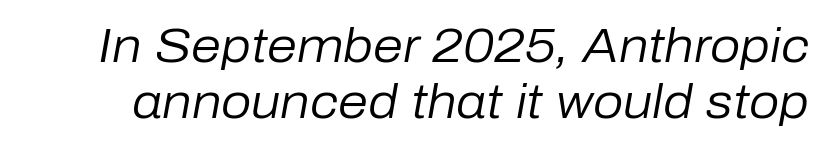
Q: Is the text bold? A: No.
Q: Is the text italic (slanted)? A: Yes, it leans right by about 10 degrees.
Q: Is the text underlined? A: No.
Q: Is the spacing between letters normal or unusually wide? A: Normal.
Q: Width (condensed, normal, or wide)? A: Normal.
Q: Stroke contrast? A: Low.
Q: x-height? A: Medium.
Q: Monospaced? A: No.
